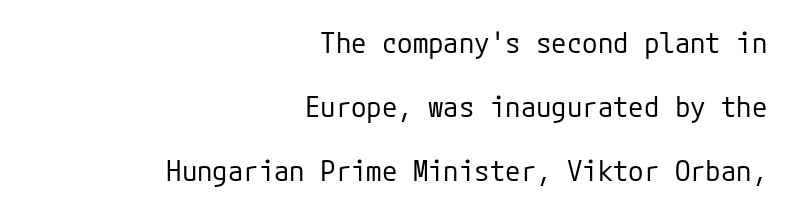
The image shows 28 px regular-weight sans-serif type, upright; set right-aligned, loose line spacing (2.28x), normal letter spacing, not underlined; low stroke contrast and a medium x-height.
